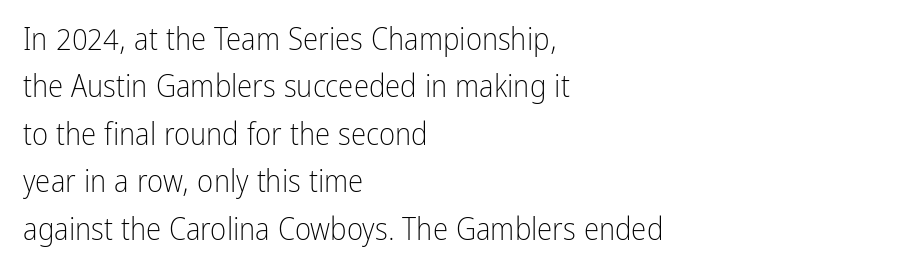
Horizontal bands of white between lines are of average thickness. A clean baseline with only descenders dipping below it. The letters carry no serifs — their stems end cleanly without finishing strokes. Look at the tracking — it's just the regular setting, nothing added. Reading down the block, your eye returns to a fixed left position each line.
